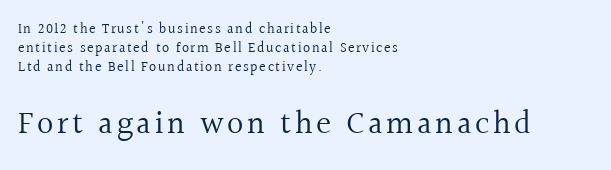
The image shows 32 px regular-weight serif type, upright; set left-aligned, normal line spacing (1.35x), not underlined; the second (bottom) block is 2.29x larger; a medium x-height.
